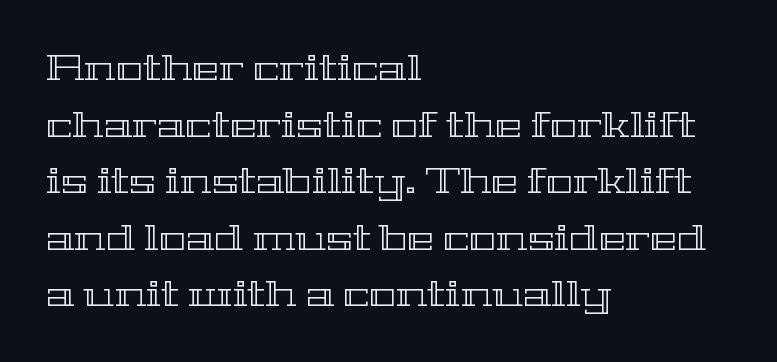
{"italic": "no", "width": "wide", "x_height": "medium", "monospaced": "no", "underline": "no", "align": "left", "line_spacing": "normal", "line_spacing_ratio": 1.57, "letter_spacing": "normal", "letter_spacing_em": 0.0, "glyph_px": 36}
